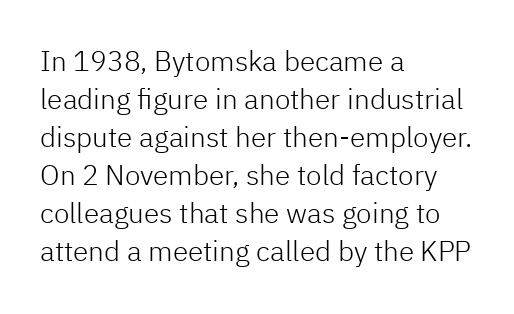
{"serif": "no", "italic": "no", "bold": "no", "weight": "light", "width": "normal", "stroke_contrast": "low", "x_height": "medium", "monospaced": "no", "underline": "no", "align": "left", "line_spacing": "normal", "line_spacing_ratio": 1.36, "letter_spacing": "normal", "letter_spacing_em": 0.0, "glyph_px": 28}
